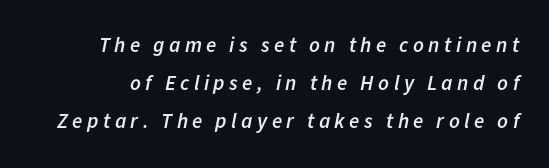
{"italic": "yes", "lean": "right", "slant_degrees": 11, "bold": "semi", "underline": "no", "line_spacing_ratio": 1.81, "letter_spacing": "wide", "letter_spacing_em": 0.21, "glyph_px": 21}
